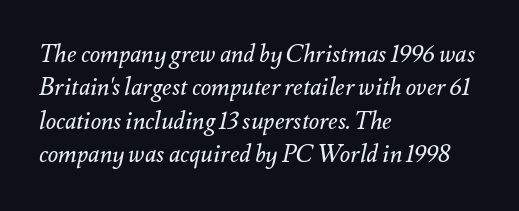
{"italic": "yes", "lean": "right", "slant_degrees": 12, "bold": "no", "underline": "no", "align": "left", "line_spacing": "normal", "line_spacing_ratio": 1.39, "letter_spacing": "normal", "letter_spacing_em": 0.0, "glyph_px": 24}
